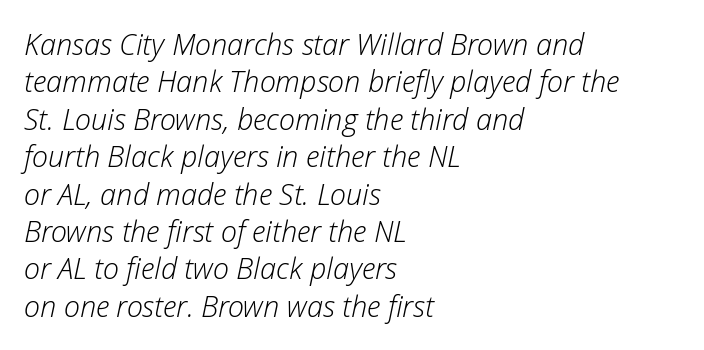
The image shows 29 px light type, italic (leaning right); set left-aligned, normal line spacing (1.29x), normal letter spacing, not underlined; low stroke contrast and a medium x-height.
